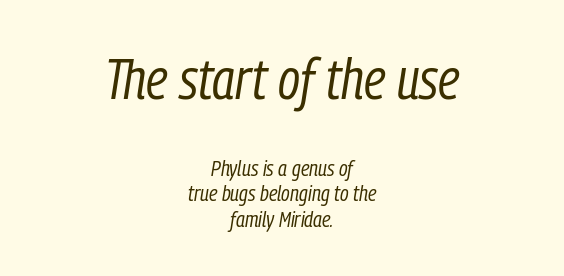
Q: Is the text bold? A: No.
Q: Is the text italic (slanted)? A: Yes, it leans right by about 9 degrees.
Q: Is the text underlined? A: No.
Q: How is the paragraph aligned? A: Centered.
Q: Is the spacing between letters normal or unusually wide? A: Normal.
Q: Which block of text is set in a larger size, the first (top) or the second (bottom)? A: The first (top) one.
Q: Width (condensed, normal, or wide)? A: Condensed.
Q: Stroke contrast? A: Low.
Q: x-height? A: Medium.
Q: Monospaced? A: No.
